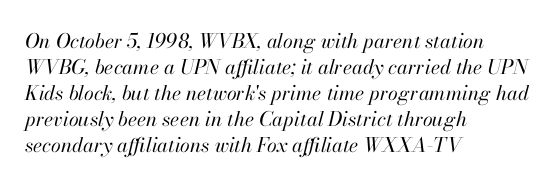
{"italic": "yes", "lean": "right", "slant_degrees": 13, "bold": "no", "underline": "no", "align": "left", "line_spacing": "normal", "line_spacing_ratio": 1.3, "letter_spacing": "normal", "letter_spacing_em": 0.0, "glyph_px": 20}
